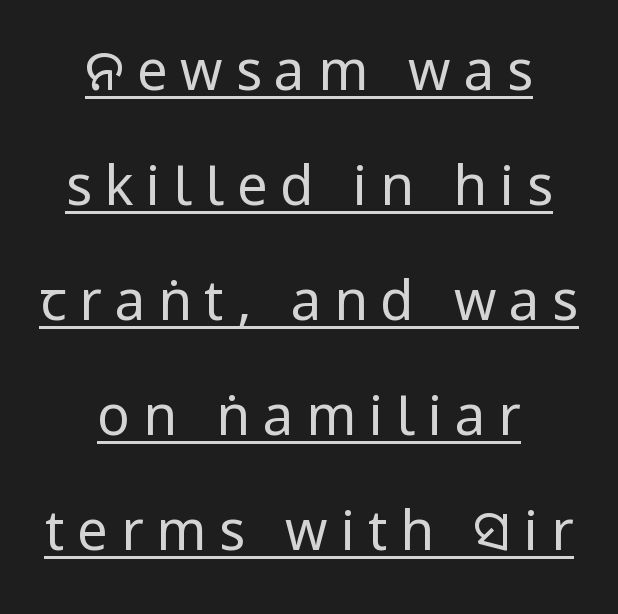
{"serif": "no", "italic": "no", "bold": "no", "weight": "regular", "width": "condensed", "stroke_contrast": "low", "underline": "yes", "align": "center", "line_spacing": "loose", "line_spacing_ratio": 2.13, "letter_spacing": "wide", "letter_spacing_em": 0.24, "glyph_px": 54}
